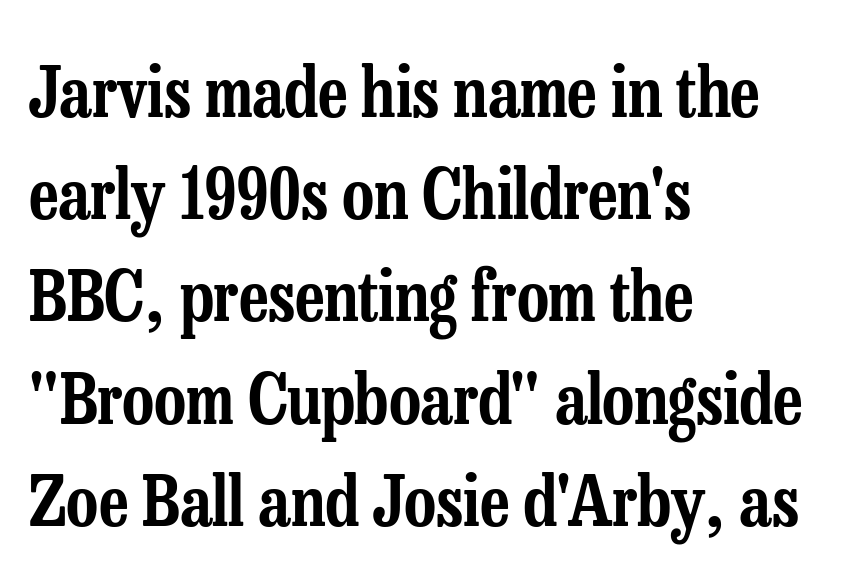
Alignment: flush left. When letters stand straight like this, we call the style roman or upright. The gap between lines stays unmarked. The face used here is seriffed, in the tradition of book romans. Glyph-to-glyph distance matches everyday printed text. Students, observe: this is what conventionally led text looks like.
